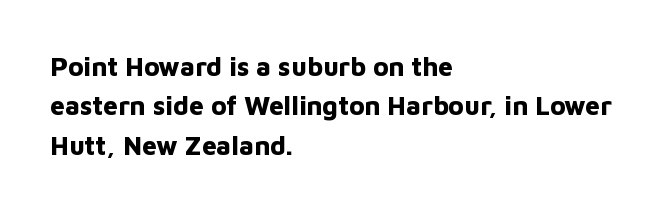
The image shows 26 px bold type, upright; set left-aligned, normal line spacing (1.51x), normal letter spacing, not underlined.
